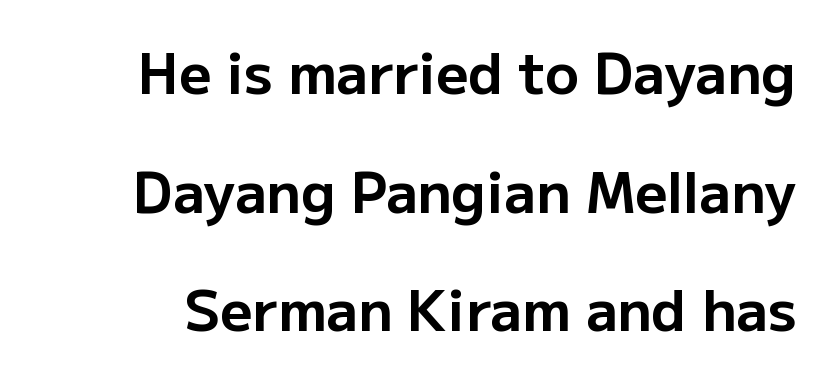
{"serif": "no", "italic": "no", "bold": "yes", "weight": "bold", "width": "normal", "stroke_contrast": "low", "x_height": "medium", "monospaced": "no", "underline": "no", "line_spacing": "loose", "line_spacing_ratio": 2.12, "letter_spacing": "normal", "letter_spacing_em": 0.0, "glyph_px": 56}
